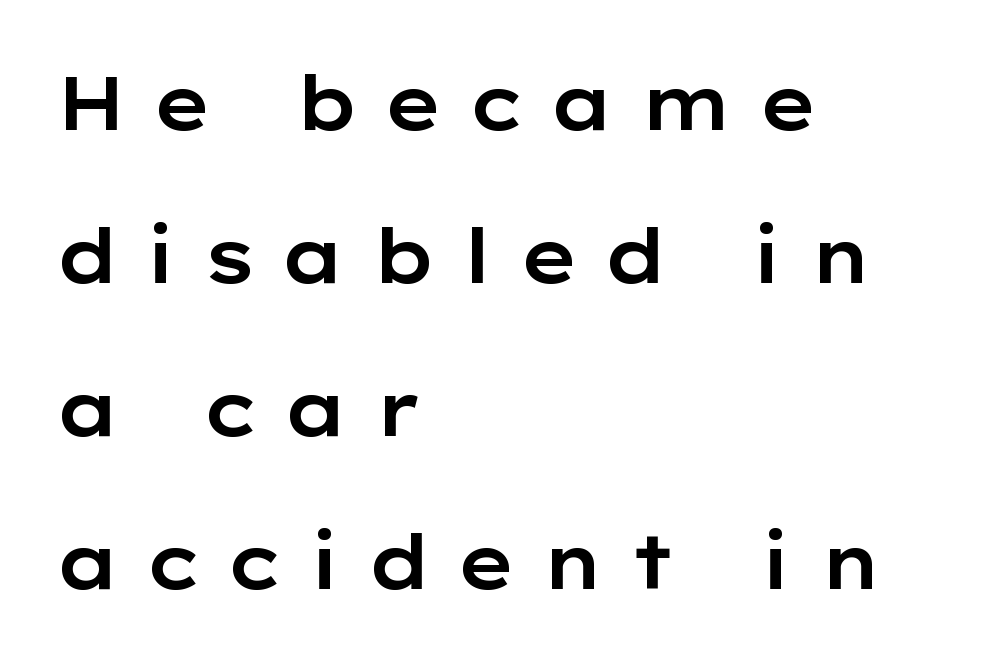
Q: Is the text italic (slanted)? A: No, it is upright.
Q: Is the typeface a serif or a sans-serif typeface? A: Sans-serif.
Q: Is the text underlined? A: No.
Q: How is the paragraph aligned? A: Left-aligned.
Q: Is the spacing between letters normal or unusually wide? A: Unusually wide.
Q: Is the spacing between lines tight, normal or loose? A: Loose.
Q: Width (condensed, normal, or wide)? A: Wide.
Q: Stroke contrast? A: Low.
Q: x-height? A: Medium.
Q: Monospaced? A: No.
